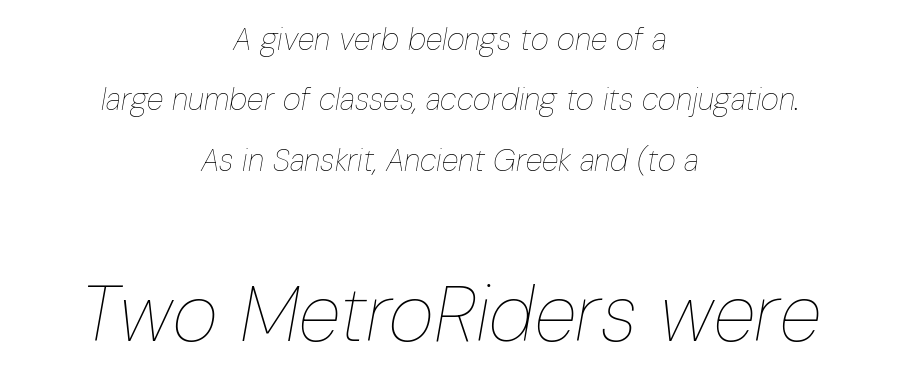
Q: Is the text bold? A: No.
Q: Is the text italic (slanted)? A: Yes, it leans right by about 10 degrees.
Q: Is the text underlined? A: No.
Q: How is the paragraph aligned? A: Centered.
Q: Is the spacing between letters normal or unusually wide? A: Normal.
Q: Is the spacing between lines tight, normal or loose? A: Loose.
Q: Which block of text is set in a larger size, the first (top) or the second (bottom)? A: The second (bottom) one.
Q: Width (condensed, normal, or wide)? A: Condensed.
Q: Stroke contrast? A: Low.
Q: x-height? A: Medium.
Q: Monospaced? A: No.
